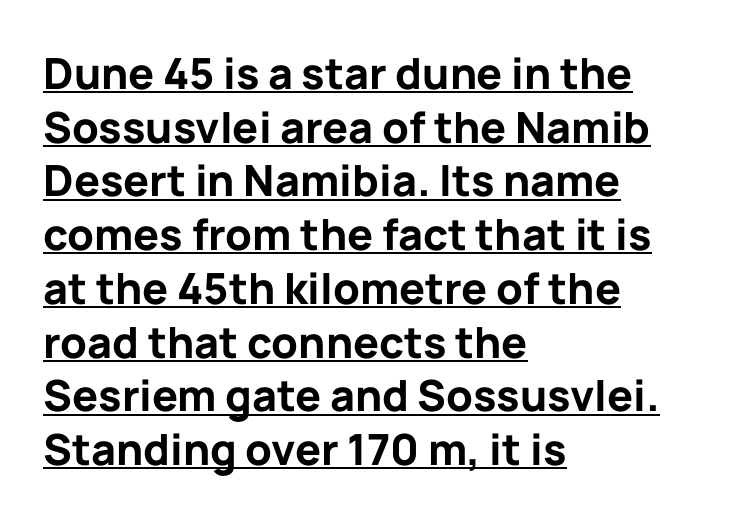
The image shows 43 px bold sans-serif type, upright; set left-aligned, normal line spacing (1.25x), normal letter spacing, underlined; low stroke contrast and a medium x-height.
